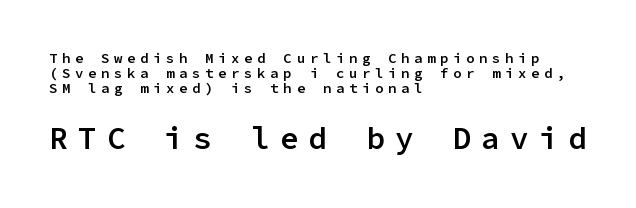
Spacing verdict: monospaced, one width for all characters. Every character sits straight up, as roman type does. The text was rendered using a sans face with plain stroke endings. Rule under the text: the space is simply empty. This layout puts the modest block above and the oversized block below. Baseline-to-baseline distance is barely more than the letter height.
